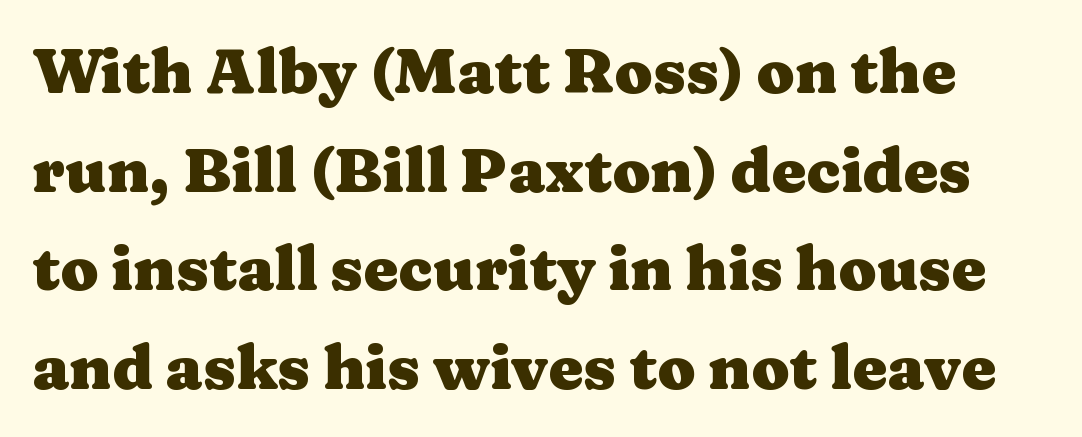
{"serif": "yes", "italic": "no", "bold": "yes", "weight": "heavy", "width": "wide", "stroke_contrast": "medium", "x_height": "medium", "monospaced": "no", "underline": "no", "line_spacing": "normal", "line_spacing_ratio": 1.59, "letter_spacing": "normal", "letter_spacing_em": 0.0, "glyph_px": 62}
